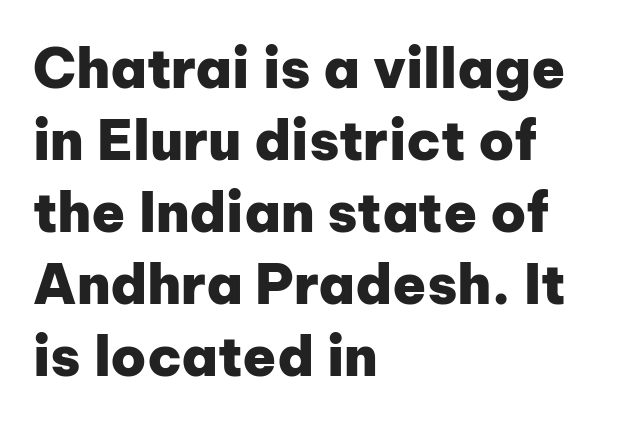
Q: Is the text bold? A: Yes.
Q: Is the text italic (slanted)? A: No, it is upright.
Q: Is the typeface a serif or a sans-serif typeface? A: Sans-serif.
Q: Is the text underlined? A: No.
Q: How is the paragraph aligned? A: Left-aligned.
Q: Is the spacing between letters normal or unusually wide? A: Normal.
Q: Is the spacing between lines tight, normal or loose? A: Normal.
Q: Width (condensed, normal, or wide)? A: Normal.
Q: Stroke contrast? A: Low.
Q: x-height? A: Medium.
Q: Monospaced? A: No.
